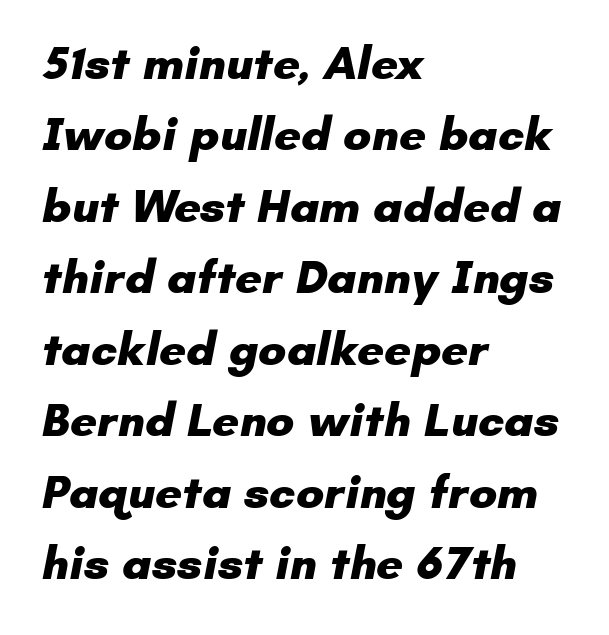
The image shows 47 px heavy sans-serif type; set left-aligned, normal line spacing (1.52x), normal letter spacing, not underlined; low stroke contrast and a small x-height.
